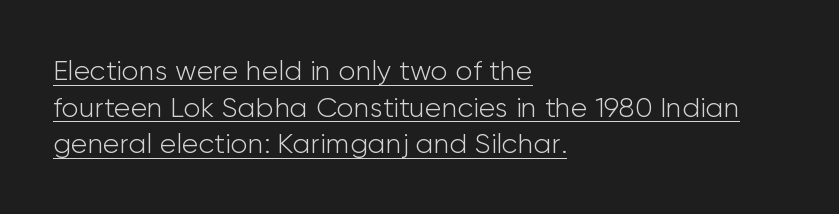
Q: Is the text bold? A: No.
Q: Is the text italic (slanted)? A: No, it is upright.
Q: Is the typeface a serif or a sans-serif typeface? A: Sans-serif.
Q: Is the text underlined? A: Yes.
Q: How is the paragraph aligned? A: Left-aligned.
Q: Is the spacing between letters normal or unusually wide? A: Normal.
Q: Is the spacing between lines tight, normal or loose? A: Normal.
Q: Width (condensed, normal, or wide)? A: Normal.
Q: Stroke contrast? A: Low.
Q: x-height? A: Medium.
Q: Monospaced? A: No.
